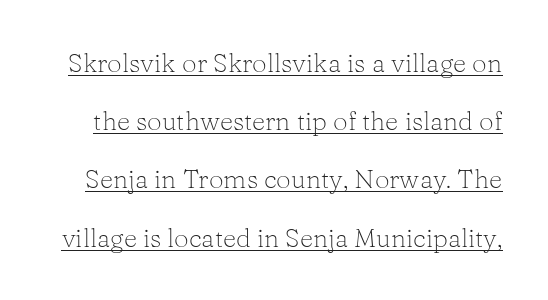
Q: Is the text bold? A: No.
Q: Is the text italic (slanted)? A: No, it is upright.
Q: Is the text underlined? A: Yes.
Q: Is the spacing between letters normal or unusually wide? A: Normal.
Q: Is the spacing between lines tight, normal or loose? A: Loose.
